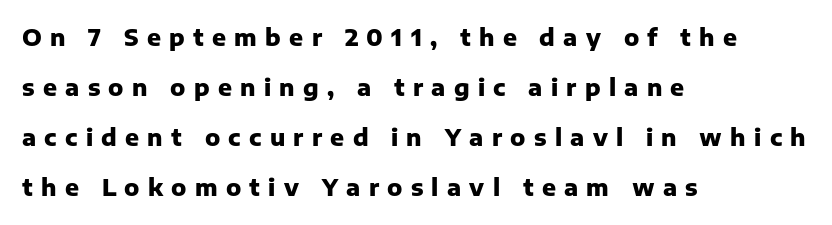
Underlining? Definitely not there. It's the straight-up-and-down kind of type. This is heavy type, rendered in bold. Leading: increased. The rag falls on the right side of this text block. Inter-character spacing is expanded well beyond the font's built-in metrics.
